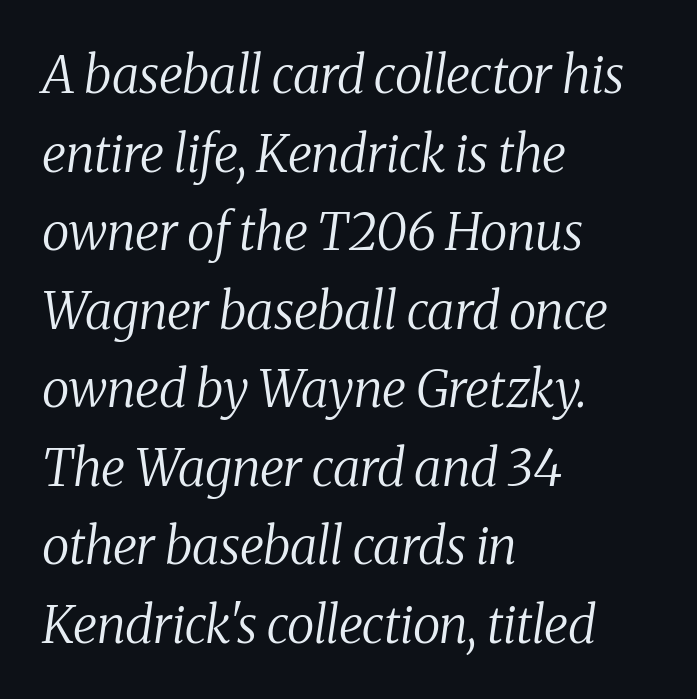
The image shows 51 px regular-weight serif type, italic (leaning right); set left-aligned, normal line spacing (1.54x), normal letter spacing, not underlined; medium stroke contrast and a medium x-height.
